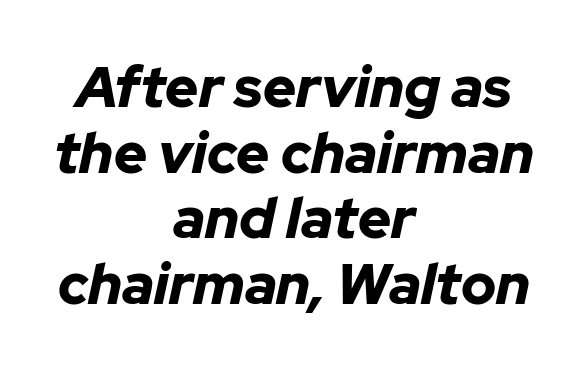
Q: Is the text bold? A: Yes.
Q: Is the text italic (slanted)? A: Yes, it leans right by about 12 degrees.
Q: Is the text underlined? A: No.
Q: How is the paragraph aligned? A: Centered.
Q: Is the spacing between letters normal or unusually wide? A: Normal.
Q: Is the spacing between lines tight, normal or loose? A: Tight.
Q: Width (condensed, normal, or wide)? A: Normal.
Q: Stroke contrast? A: Low.
Q: x-height? A: Medium.
Q: Monospaced? A: No.
